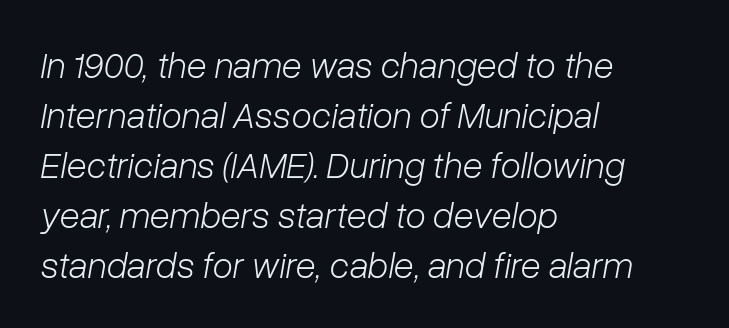
{"italic": "yes", "lean": "right", "slant_degrees": 10, "bold": "no", "weight": "light", "width": "normal", "stroke_contrast": "low", "x_height": "medium", "monospaced": "no", "underline": "no", "align": "left", "line_spacing": "normal", "line_spacing_ratio": 1.35, "letter_spacing": "normal", "letter_spacing_em": 0.0, "glyph_px": 37}
